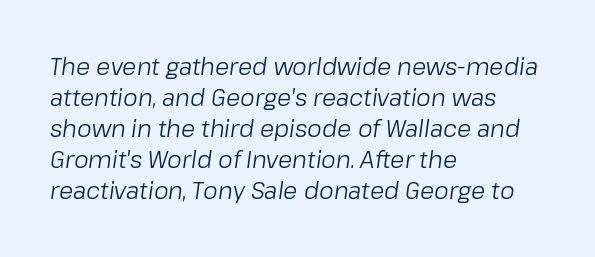
Each stroke keeps to a modest, everyday thickness or less. The line-height multiplier appears to be the usual default. Glance below the letters and you will spot only blank space. This sample uses an oblique cut, with every glyph tilted off the vertical.
